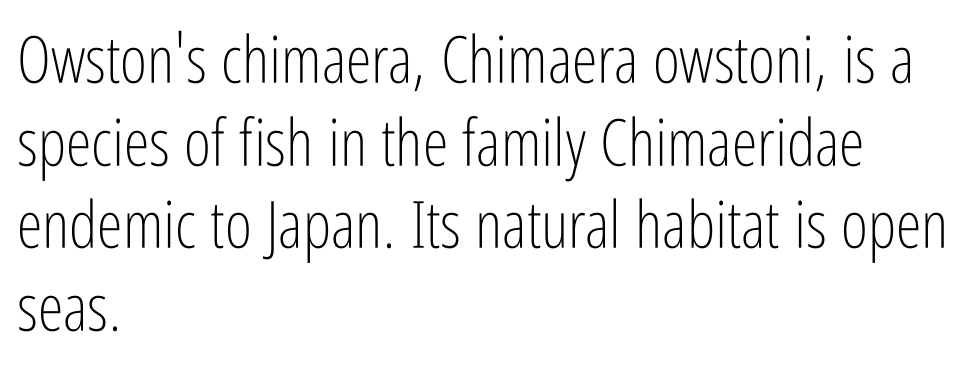
{"serif": "no", "italic": "no", "bold": "no", "weight": "light", "width": "condensed", "stroke_contrast": "low", "x_height": "medium", "monospaced": "no", "underline": "no", "align": "left", "line_spacing": "normal", "line_spacing_ratio": 1.27, "letter_spacing": "normal", "letter_spacing_em": 0.0, "glyph_px": 65}
